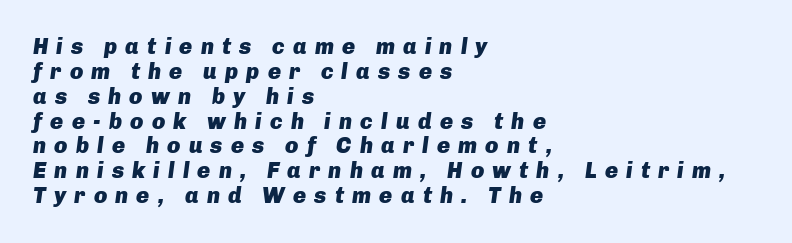
Q: Is the text bold? A: Yes.
Q: Is the text italic (slanted)? A: Yes, it leans right by about 8 degrees.
Q: Is the text underlined? A: No.
Q: How is the paragraph aligned? A: Left-aligned.
Q: Is the spacing between letters normal or unusually wide? A: Unusually wide.
Q: Is the spacing between lines tight, normal or loose? A: Tight.
